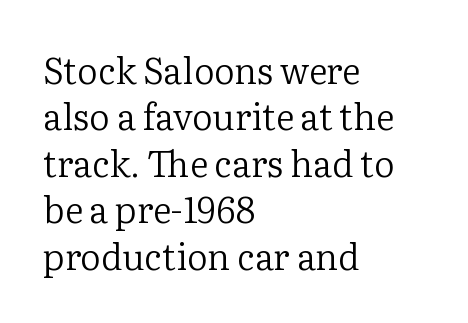
The image shows 36 px regular-weight serif type, upright; set left-aligned, normal line spacing (1.29x), normal letter spacing, not underlined; low stroke contrast and a medium x-height.
